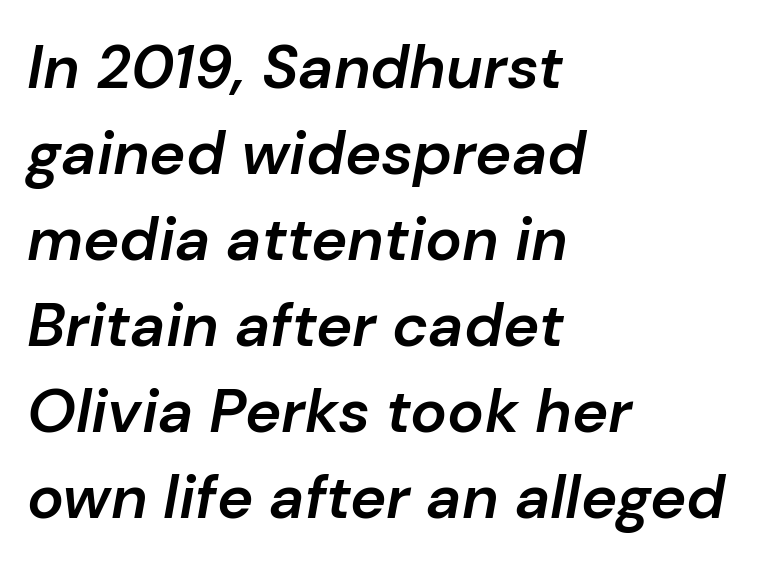
The image shows 61 px semibold type, italic (leaning right); set left-aligned, normal line spacing (1.41x), normal letter spacing, not underlined; low stroke contrast and a medium x-height.
